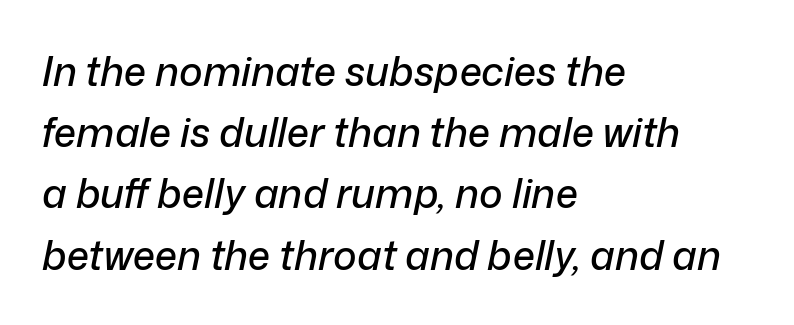
The image shows 40 px text type, italic (leaning right); set left-aligned, normal line spacing (1.53x), normal letter spacing, not underlined; low stroke contrast and a medium x-height.
